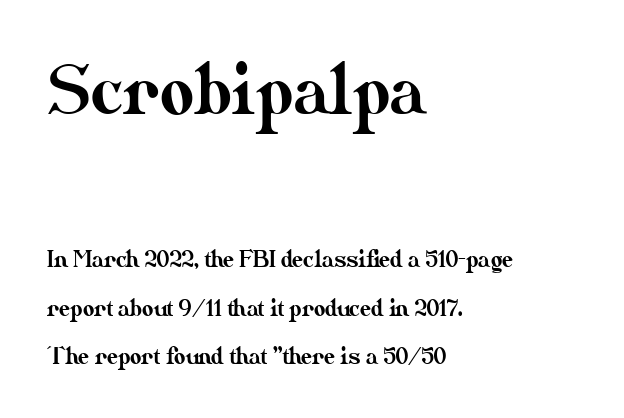
The image shows 66 px text type, upright; set left-aligned, loose line spacing (2.19x), normal letter spacing, not underlined; the first (top) block is 3.0x larger; medium stroke contrast and a small x-height.
